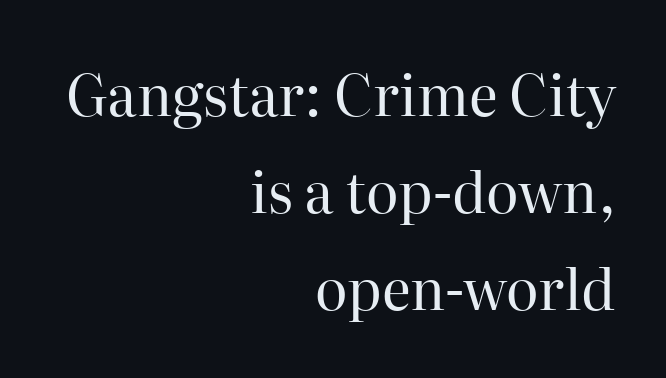
The image shows 56 px regular-weight serif type, upright; set right-aligned, line spacing 1.73x, normal letter spacing, not underlined; high stroke contrast and a medium x-height.
